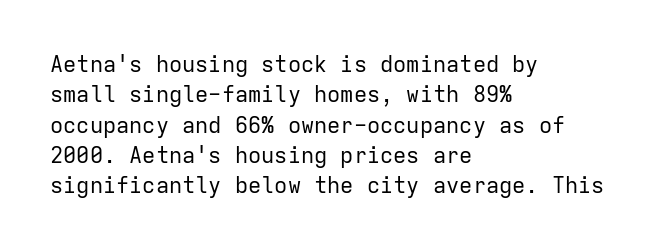
The image shows 22 px text type, upright; set left-aligned, normal line spacing (1.38x), normal letter spacing, not underlined.
